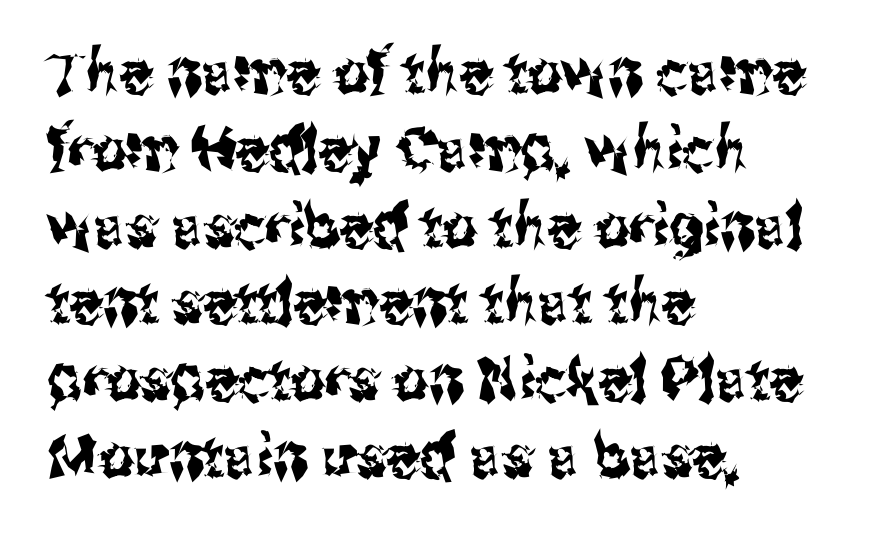
The image shows 60 px condensed sans-serif type, upright; set left-aligned, normal line spacing (1.28x), normal letter spacing, not underlined; medium stroke contrast and a medium x-height.
